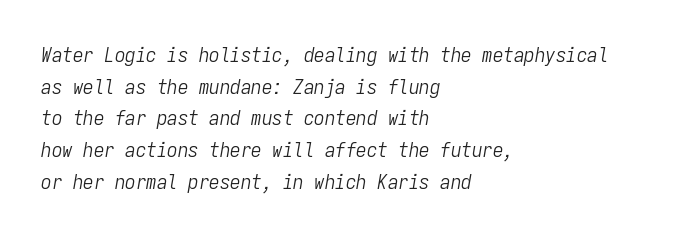
Q: Is the text bold? A: No.
Q: Is the text italic (slanted)? A: Yes, it leans right by about 9 degrees.
Q: Is the text underlined? A: No.
Q: How is the paragraph aligned? A: Left-aligned.
Q: Is the spacing between letters normal or unusually wide? A: Normal.
Q: Is the spacing between lines tight, normal or loose? A: Normal.
